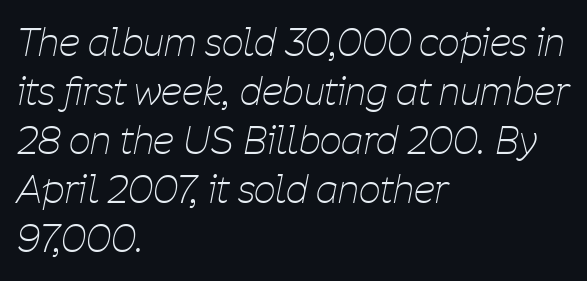
The image shows 38 px thin, condensed type, italic (leaning right); set left-aligned, normal line spacing (1.29x), normal letter spacing, not underlined; low stroke contrast and a medium x-height.
